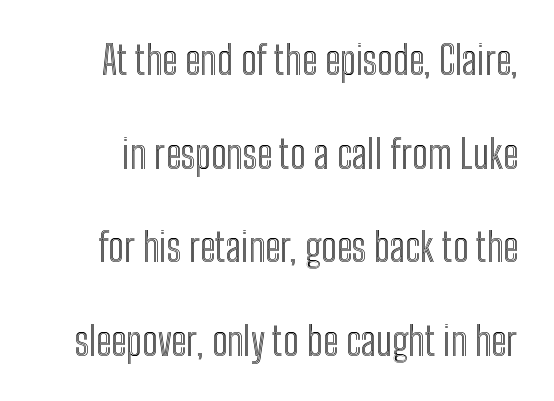
Q: Is the text italic (slanted)? A: No, it is upright.
Q: Is the text underlined? A: No.
Q: Is the spacing between letters normal or unusually wide? A: Normal.
Q: Is the spacing between lines tight, normal or loose? A: Loose.
Q: Width (condensed, normal, or wide)? A: Condensed.
Q: x-height? A: Medium.
Q: Monospaced? A: No.
